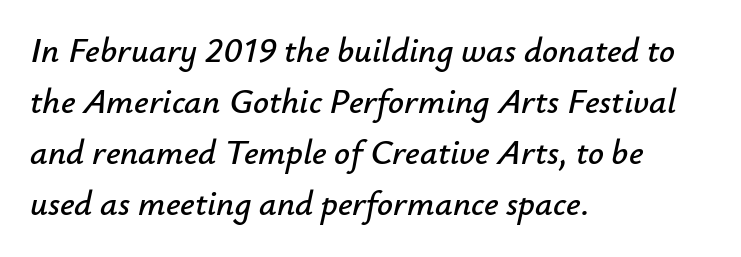
Q: Is the text italic (slanted)? A: Yes, it leans right by about 12 degrees.
Q: Is the text underlined? A: No.
Q: How is the paragraph aligned? A: Left-aligned.
Q: Is the spacing between letters normal or unusually wide? A: Normal.
Q: Is the spacing between lines tight, normal or loose? A: Normal.
Q: Width (condensed, normal, or wide)? A: Normal.
Q: Stroke contrast? A: Low.
Q: x-height? A: Small.
Q: Monospaced? A: No.
